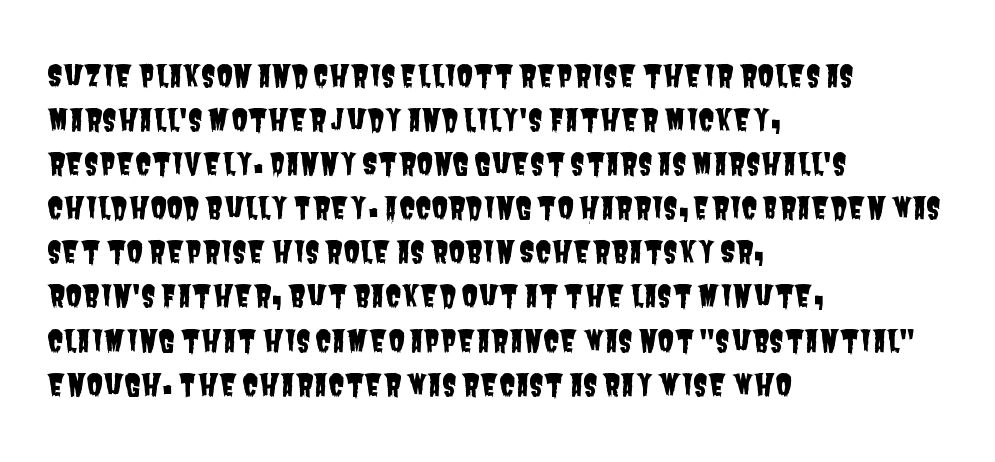
{"serif": "no", "width": "condensed", "stroke_contrast": "low", "x_height": "large", "monospaced": "no", "underline": "no", "align": "left", "line_spacing": "normal", "line_spacing_ratio": 1.47, "letter_spacing": "normal", "letter_spacing_em": 0.0, "glyph_px": 30}
